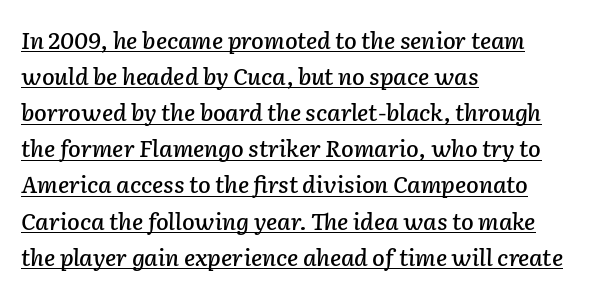
Q: Is the text italic (slanted)? A: Yes, it leans right by about 2 degrees.
Q: Is the text underlined? A: Yes.
Q: How is the paragraph aligned? A: Left-aligned.
Q: Is the spacing between letters normal or unusually wide? A: Normal.
Q: Is the spacing between lines tight, normal or loose? A: Normal.
